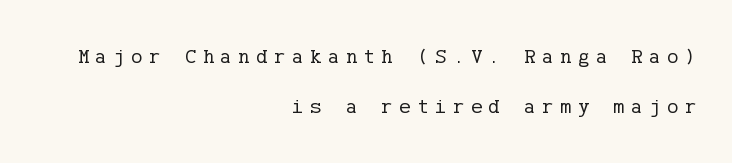
Only glyphs here, with clear space below each row. Rendered with straight, roman letterforms. Quick note: interline space is abundant. The face looks like a standard text weight, possibly lighter. The line texture is sparse and dotted thanks to wide tracking.
